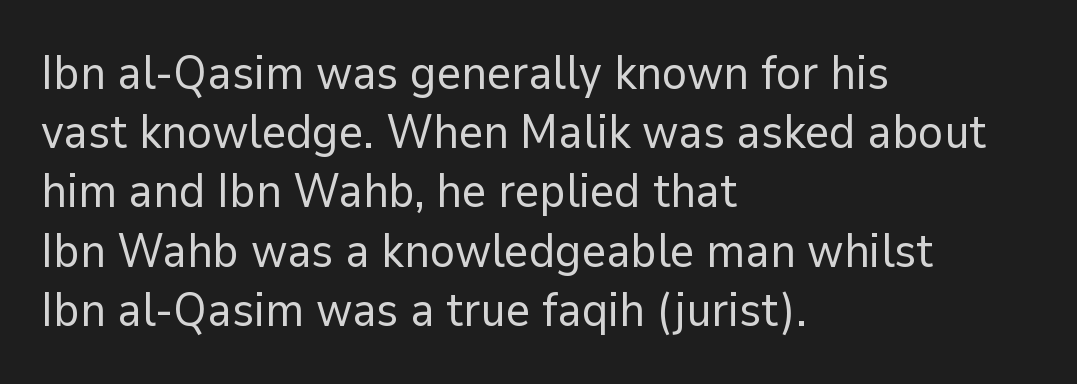
{"serif": "no", "italic": "no", "bold": "no", "weight": "regular", "width": "normal", "stroke_contrast": "low", "x_height": "medium", "monospaced": "no", "underline": "no", "align": "left", "line_spacing": "normal", "line_spacing_ratio": 1.26, "letter_spacing": "normal", "letter_spacing_em": 0.0, "glyph_px": 47}
